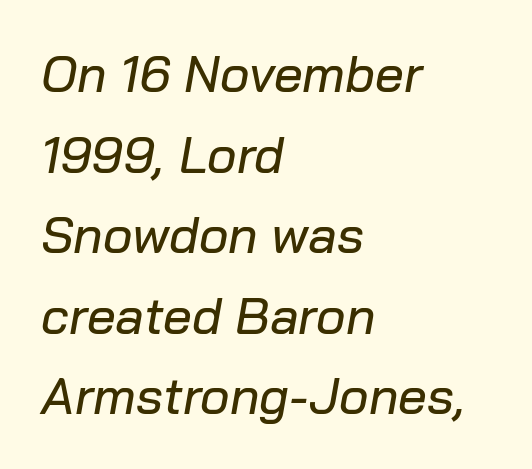
Q: Is the text italic (slanted)? A: Yes, it leans right by about 10 degrees.
Q: Is the text underlined? A: No.
Q: How is the paragraph aligned? A: Left-aligned.
Q: Is the spacing between letters normal or unusually wide? A: Normal.
Q: Is the spacing between lines tight, normal or loose? A: Normal.
Q: Width (condensed, normal, or wide)? A: Normal.
Q: Stroke contrast? A: Low.
Q: x-height? A: Medium.
Q: Monospaced? A: No.
